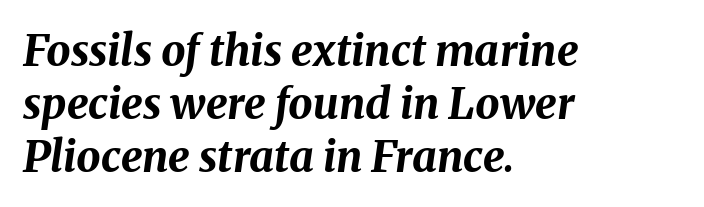
The face used here is proportionally spaced, like ordinary book or web type. These lines stack with their left ends in a neat column. Is the type bold? Yes — the strokes are clearly thick and heavy. Italic? Definitely — the glyphs are oblique. Glyph-to-glyph distance matches everyday printed text.
